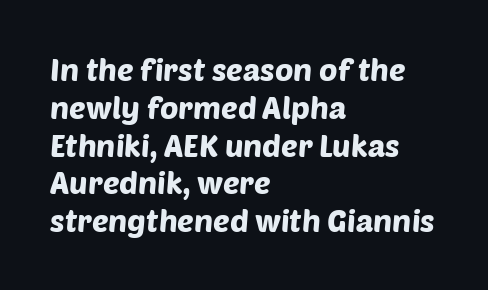
Letterform terminals end flat and unadorned throughout the passage. Standard letterfit; no display-style spreading of the glyphs. Clear beneath every line of the passage. Alignment: flush left.
